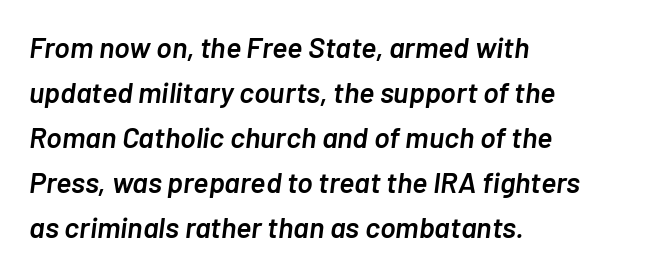
{"italic": "yes", "lean": "right", "slant_degrees": 7, "bold": "semi", "weight": "semibold", "width": "normal", "stroke_contrast": "low", "x_height": "medium", "monospaced": "no", "underline": "no", "align": "left", "line_spacing": "normal", "line_spacing_ratio": 1.55, "letter_spacing": "normal", "letter_spacing_em": 0.0, "glyph_px": 29}
